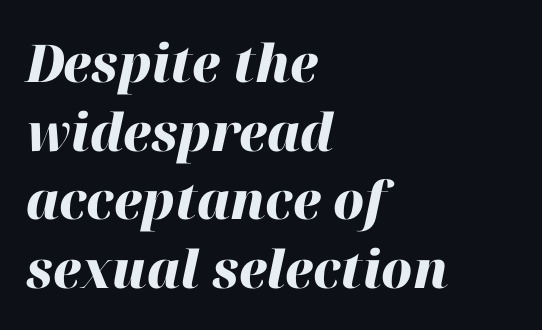
{"italic": "yes", "lean": "right", "slant_degrees": 12, "bold": "yes", "weight": "heavy", "width": "normal", "stroke_contrast": "high", "x_height": "medium", "monospaced": "no", "underline": "no", "align": "left", "line_spacing": "normal", "line_spacing_ratio": 1.32, "letter_spacing": "normal", "letter_spacing_em": 0.0, "glyph_px": 52}
